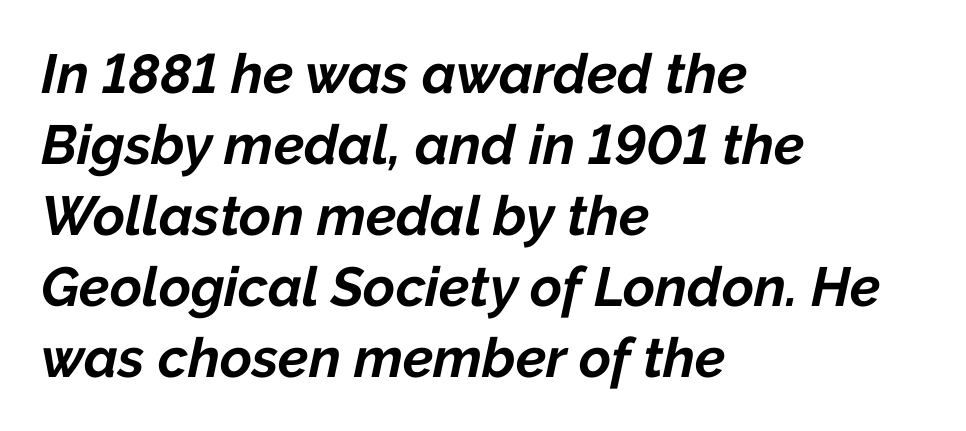
The image shows 55 px bold type, italic (leaning right); set left-aligned, normal line spacing (1.29x), normal letter spacing, not underlined; low stroke contrast and a medium x-height.
